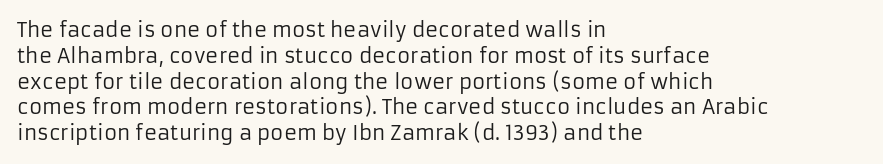
Q: Is the text bold? A: No.
Q: Is the text italic (slanted)? A: No, it is upright.
Q: Is the text underlined? A: No.
Q: How is the paragraph aligned? A: Left-aligned.
Q: Is the spacing between letters normal or unusually wide? A: Normal.
Q: Is the spacing between lines tight, normal or loose? A: Normal.
